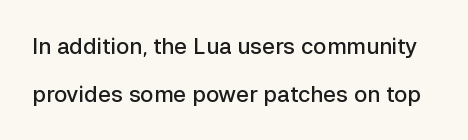
{"italic": "no", "bold": "semi", "underline": "no", "line_spacing": "loose", "line_spacing_ratio": 2.17, "letter_spacing": "normal", "letter_spacing_em": 0.0, "glyph_px": 22}
